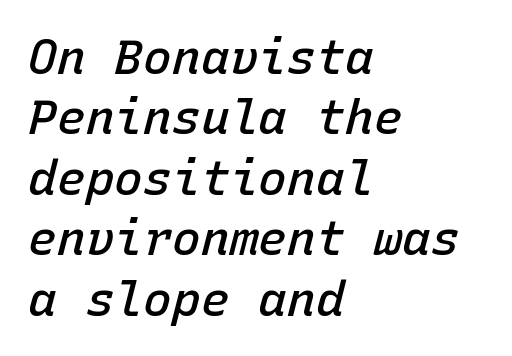
The image shows 48 px semibold type, italic (leaning right), monospaced; set left-aligned, normal line spacing (1.26x), normal letter spacing, not underlined; low stroke contrast and a medium x-height.
